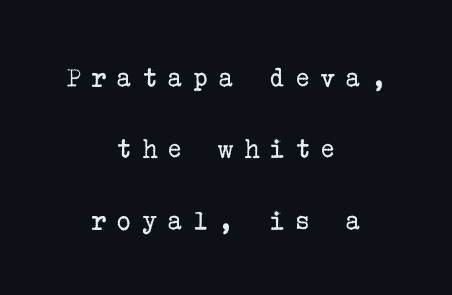
Q: Is the text bold? A: No.
Q: Is the text italic (slanted)? A: No, it is upright.
Q: Is the typeface a serif or a sans-serif typeface? A: Serif.
Q: Is the text underlined? A: No.
Q: How is the paragraph aligned? A: Centered.
Q: Is the spacing between letters normal or unusually wide? A: Unusually wide.
Q: Is the spacing between lines tight, normal or loose? A: Loose.
Q: Width (condensed, normal, or wide)? A: Normal.
Q: Stroke contrast? A: Low.
Q: x-height? A: Medium.
